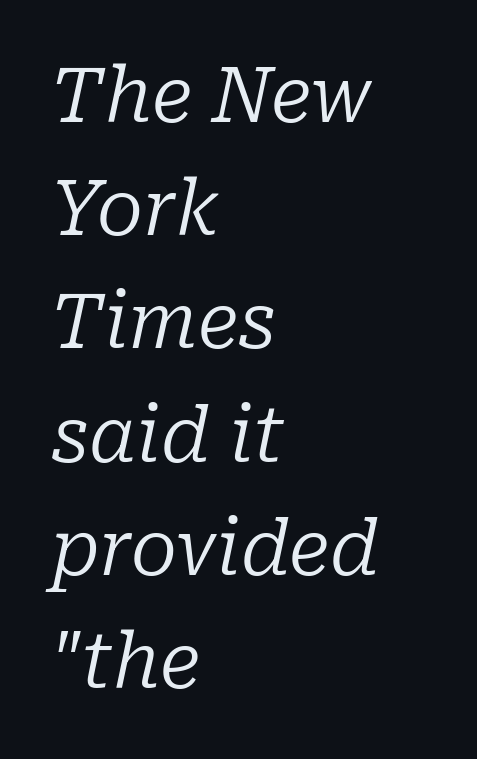
{"serif": "yes", "italic": "yes", "lean": "right", "slant_degrees": 10, "bold": "no", "weight": "regular", "width": "normal", "stroke_contrast": "low", "x_height": "medium", "monospaced": "no", "underline": "no", "align": "left", "line_spacing": "normal", "line_spacing_ratio": 1.49, "letter_spacing": "normal", "letter_spacing_em": 0.0, "glyph_px": 76}
